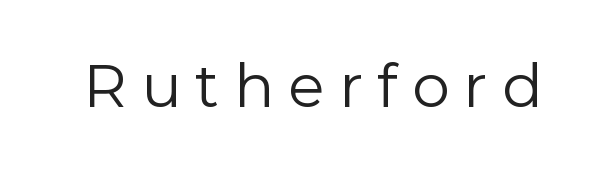
{"serif": "no", "italic": "no", "bold": "no", "weight": "light", "width": "normal", "x_height": "medium", "monospaced": "no", "underline": "no", "letter_spacing": "wide", "letter_spacing_em": 0.22, "glyph_px": 65}
